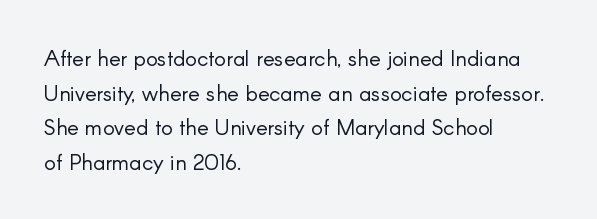
Q: Is the text bold? A: No.
Q: Is the text italic (slanted)? A: No, it is upright.
Q: Is the text underlined? A: No.
Q: How is the paragraph aligned? A: Left-aligned.
Q: Is the spacing between letters normal or unusually wide? A: Normal.
Q: Is the spacing between lines tight, normal or loose? A: Normal.
